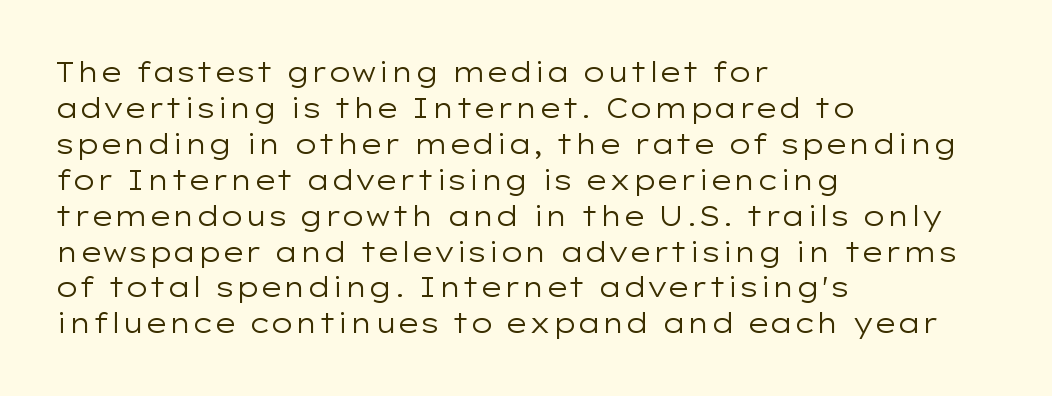
A clean baseline with only descenders dipping below it. The letters stand upright; this is a roman face. The letterforms sit shoulder to shoulder at normal distance. The compositor pushed each line to the left boundary.
